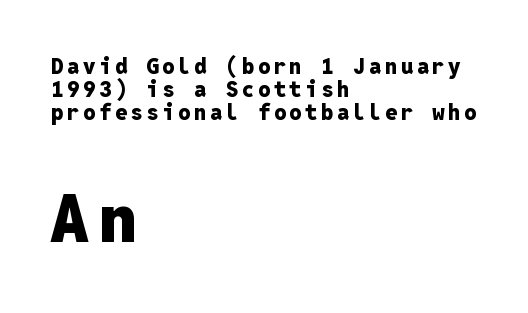
Each glyph is drawn with heavy, bold strokes. Where is the straight margin? On the left. Stroke terminals: plain, sans-serif. The rendering uses a small line-height, squeezing the rows. Note the uniform advance width — an 'i' takes as much space as an 'm'. The baseline area is clear.
